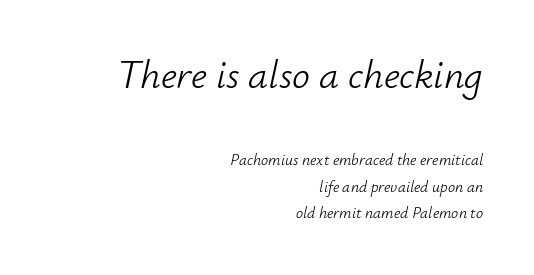
Q: Is the text bold? A: No.
Q: Is the text italic (slanted)? A: Yes, it leans right by about 12 degrees.
Q: Is the text underlined? A: No.
Q: How is the paragraph aligned? A: Right-aligned.
Q: Is the spacing between letters normal or unusually wide? A: Normal.
Q: Is the spacing between lines tight, normal or loose? A: Normal.
Q: Which block of text is set in a larger size, the first (top) or the second (bottom)? A: The first (top) one.
Q: Width (condensed, normal, or wide)? A: Normal.
Q: Stroke contrast? A: Low.
Q: x-height? A: Small.
Q: Monospaced? A: No.
